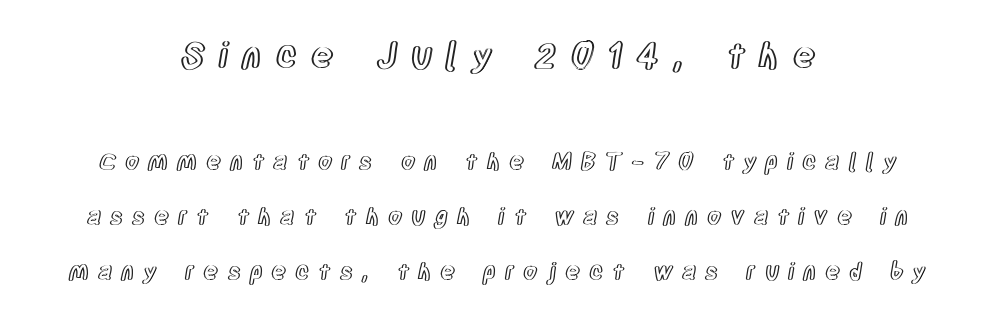
The image shows 35 px condensed type; set centered, loose line spacing (2.38x), unusually wide letter spacing (+0.39 em), not underlined; the first (top) block is 1.52x larger; a large x-height.
